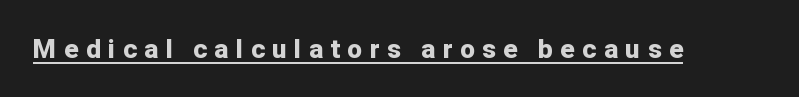
The image shows 26 px bold type, upright; set unusually wide letter spacing (+0.3 em), underlined.
